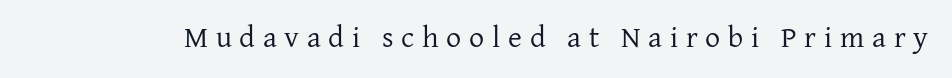
Q: Is the text bold? A: No.
Q: Is the text italic (slanted)? A: No, it is upright.
Q: Is the typeface a serif or a sans-serif typeface? A: Serif.
Q: Is the text underlined? A: No.
Q: Is the spacing between letters normal or unusually wide? A: Unusually wide.
Q: Width (condensed, normal, or wide)? A: Normal.
Q: Stroke contrast? A: Low.
Q: x-height? A: Medium.
Q: Monospaced? A: No.
